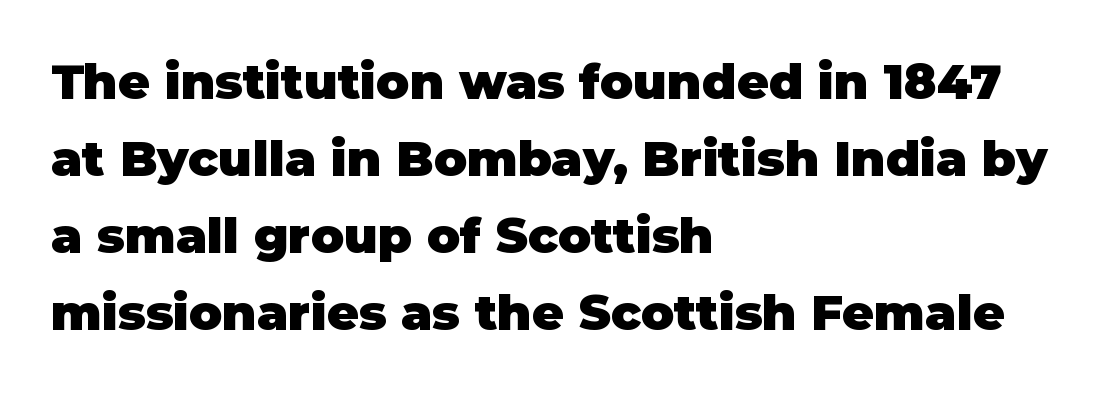
The image shows 49 px heavy sans-serif type, upright; set left-aligned, normal line spacing (1.57x), normal letter spacing, not underlined; low stroke contrast and a large x-height.
